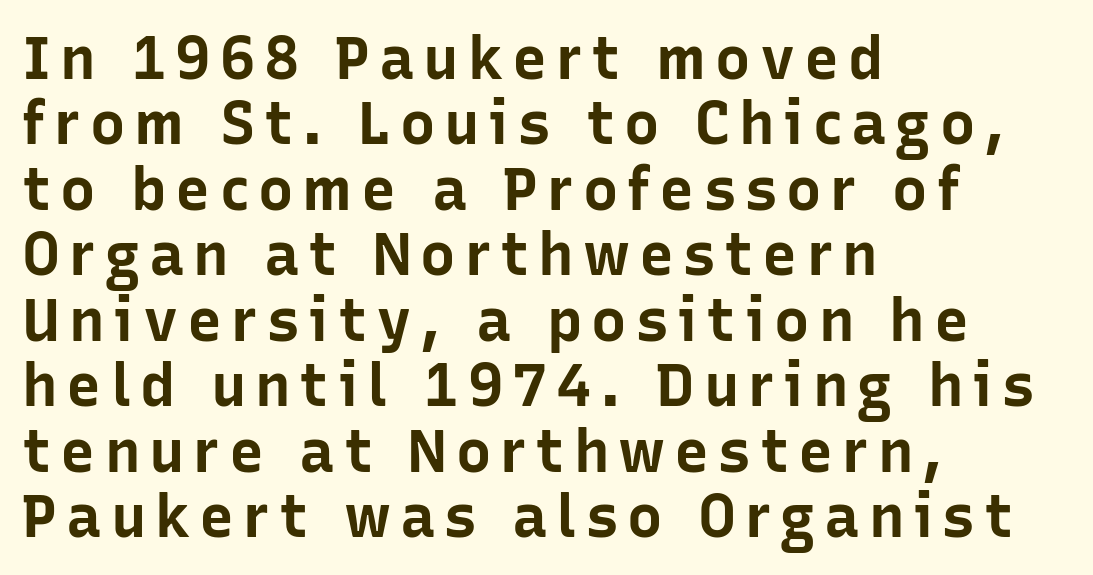
The image shows 59 px bold sans-serif type, upright; set left-aligned, tight line spacing (1.11x), not underlined; low stroke contrast and a medium x-height.
